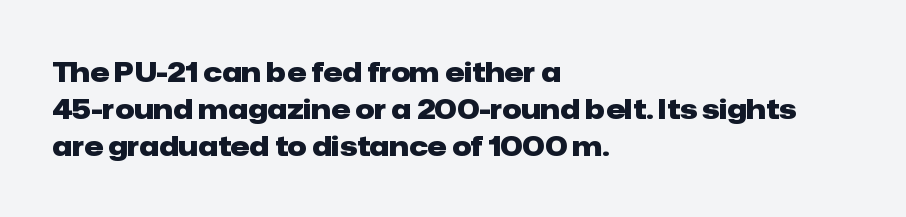
Q: Is the text bold? A: Yes.
Q: Is the text italic (slanted)? A: No, it is upright.
Q: Is the text underlined? A: No.
Q: How is the paragraph aligned? A: Left-aligned.
Q: Is the spacing between letters normal or unusually wide? A: Normal.
Q: Is the spacing between lines tight, normal or loose? A: Normal.
